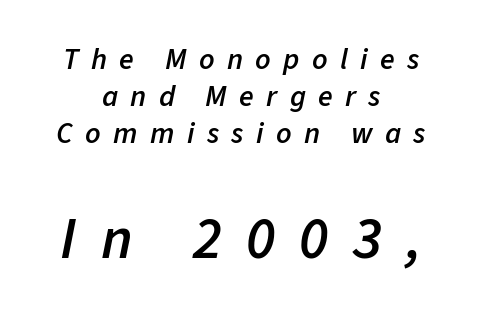
The passage shown begins with its smaller block and ends with its larger one. Leftover space on each line is divided equally before and after the words. Is the type slanted? Yes — the strokes lean at a clear angle. A typesetter would call this proportional, since set widths differ per character.
